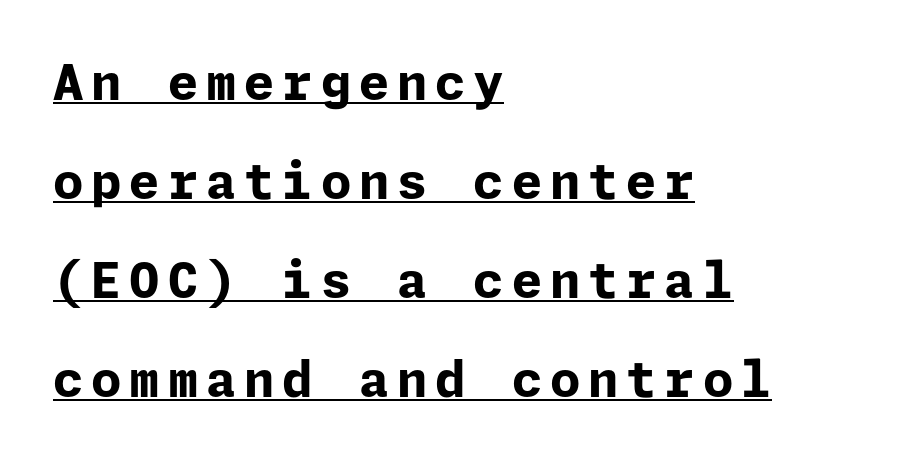
{"serif": "no", "italic": "no", "bold": "yes", "weight": "bold", "width": "normal", "stroke_contrast": "low", "x_height": "medium", "underline": "yes", "align": "left", "line_spacing": "loose", "line_spacing_ratio": 2.02, "glyph_px": 49}
